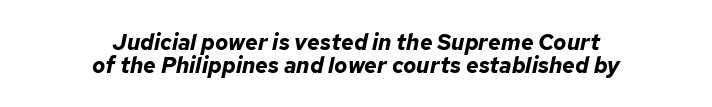
{"italic": "yes", "lean": "right", "slant_degrees": 12, "bold": "yes", "underline": "no", "align": "center", "line_spacing": "tight", "line_spacing_ratio": 1.04, "letter_spacing": "normal", "letter_spacing_em": 0.0, "glyph_px": 22}
